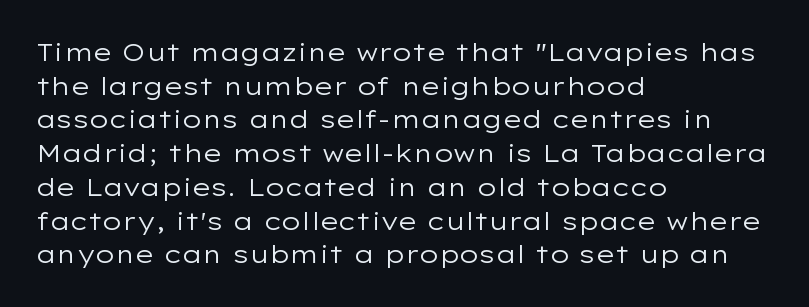
{"italic": "no", "bold": "no", "underline": "no", "align": "left", "line_spacing": "normal", "line_spacing_ratio": 1.35, "letter_spacing": "normal", "letter_spacing_em": 0.0, "glyph_px": 25}
